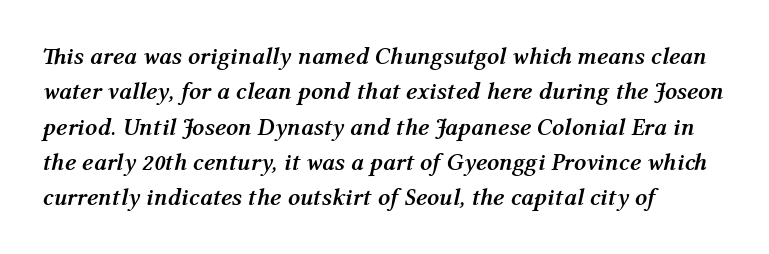
The image shows 24 px bold type, italic (leaning right); set left-aligned, normal line spacing (1.47x), normal letter spacing, not underlined.
